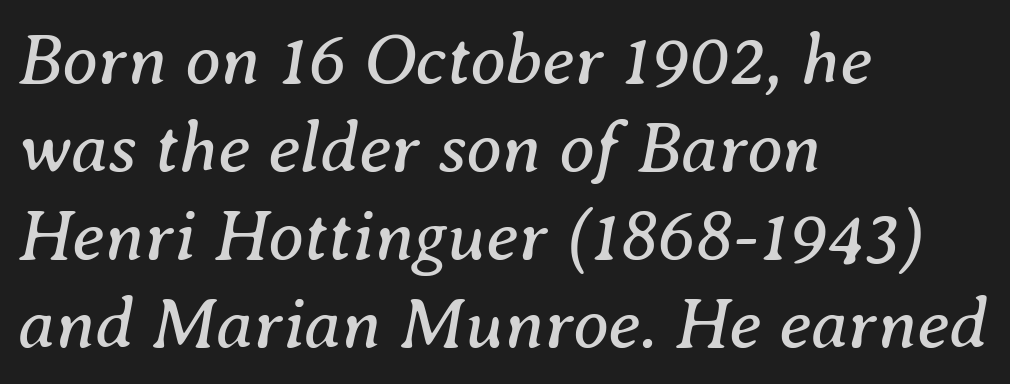
{"serif": "yes", "italic": "yes", "lean": "right", "slant_degrees": 8, "bold": "no", "weight": "regular", "width": "normal", "stroke_contrast": "medium", "x_height": "medium", "monospaced": "no", "underline": "no", "align": "left", "line_spacing_ratio": 1.22, "letter_spacing": "normal", "letter_spacing_em": 0.0, "glyph_px": 72}
